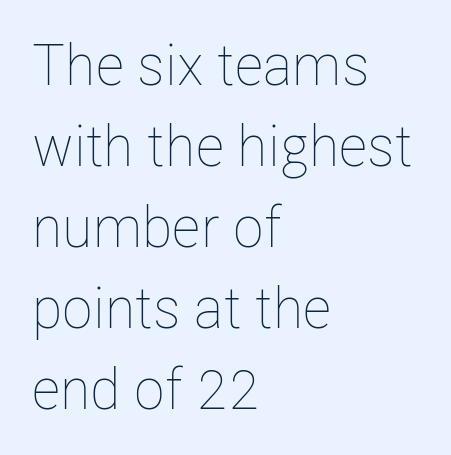
This is not heavy type; no bold has been used. The passage shown is typed in a proportional face where columns would drift. If you measured baseline to baseline, you'd find a middling distance. Alignment: flush left.
